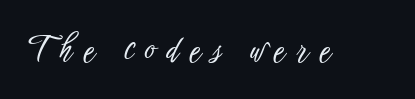
{"serif": "no", "width": "condensed", "stroke_contrast": "low", "x_height": "medium", "monospaced": "no", "underline": "no", "letter_spacing": "wide", "letter_spacing_em": 0.37, "glyph_px": 31}
